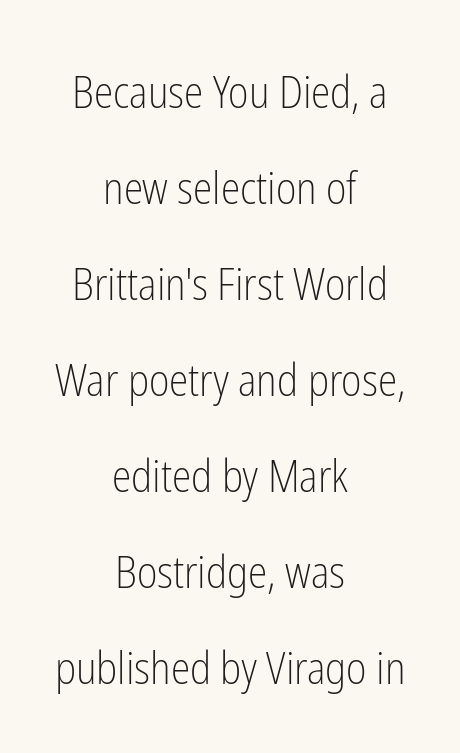
Q: Is the text bold? A: No.
Q: Is the text italic (slanted)? A: No, it is upright.
Q: Is the typeface a serif or a sans-serif typeface? A: Sans-serif.
Q: Is the text underlined? A: No.
Q: How is the paragraph aligned? A: Centered.
Q: Is the spacing between letters normal or unusually wide? A: Normal.
Q: Is the spacing between lines tight, normal or loose? A: Loose.
Q: Width (condensed, normal, or wide)? A: Condensed.
Q: Stroke contrast? A: Low.
Q: x-height? A: Medium.
Q: Monospaced? A: No.
